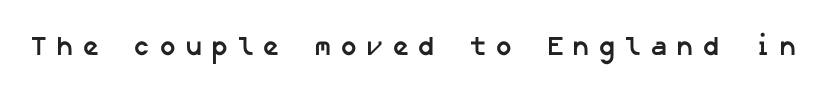
{"bold": "yes", "underline": "no", "letter_spacing": "wide", "letter_spacing_em": 0.29, "glyph_px": 27}
